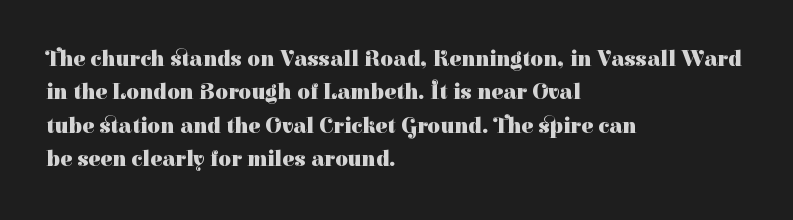
Q: Is the text bold? A: Yes.
Q: Is the text italic (slanted)? A: No, it is upright.
Q: Is the text underlined? A: No.
Q: How is the paragraph aligned? A: Left-aligned.
Q: Is the spacing between letters normal or unusually wide? A: Normal.
Q: Is the spacing between lines tight, normal or loose? A: Normal.
